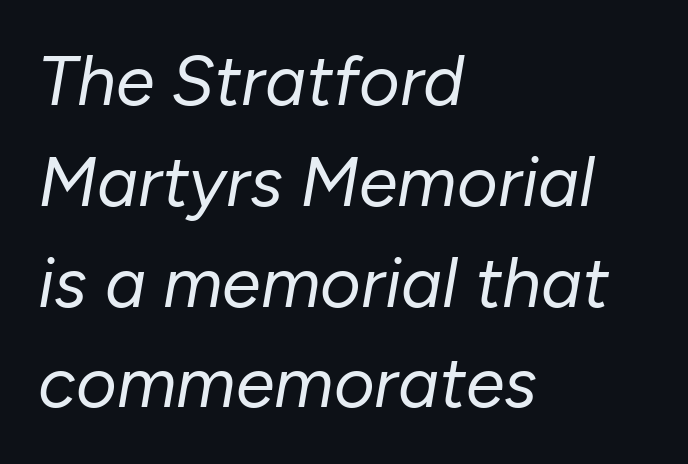
{"italic": "yes", "lean": "right", "slant_degrees": 10, "bold": "no", "weight": "regular", "width": "normal", "stroke_contrast": "low", "x_height": "medium", "monospaced": "no", "underline": "no", "align": "left", "line_spacing": "normal", "line_spacing_ratio": 1.44, "letter_spacing": "normal", "letter_spacing_em": 0.0, "glyph_px": 70}
